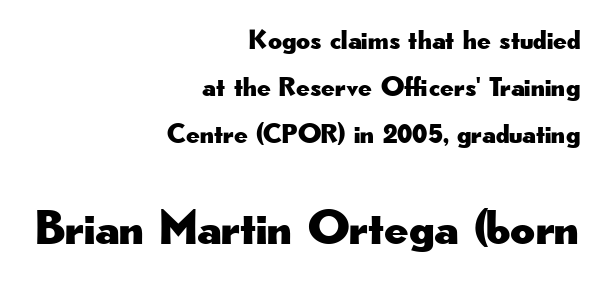
{"serif": "no", "italic": "no", "width": "wide", "stroke_contrast": "low", "x_height": "small", "monospaced": "no", "underline": "no", "align": "right", "line_spacing_ratio": 1.75, "letter_spacing": "normal", "letter_spacing_em": 0.0, "larger_block": "second", "size_ratio": 1.78, "glyph_px": 48}
